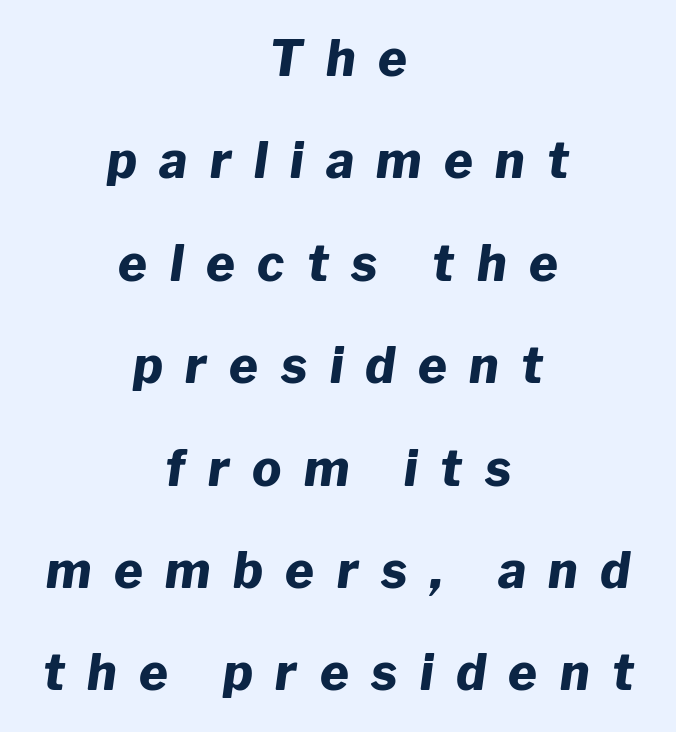
The image shows 49 px heavy type, italic (leaning right); set centered, loose line spacing (2.09x), unusually wide letter spacing (+0.46 em), not underlined; low stroke contrast and a medium x-height.
